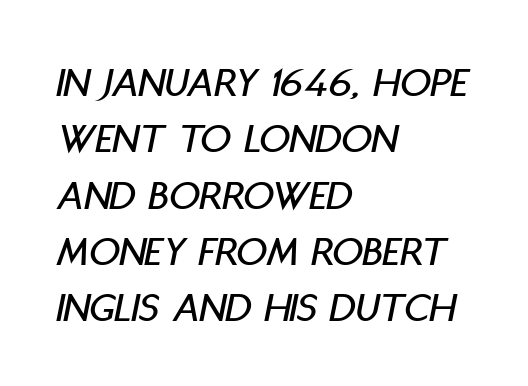
Q: Is the text italic (slanted)? A: Yes, it leans right by about 11 degrees.
Q: Is the text underlined? A: No.
Q: How is the paragraph aligned? A: Left-aligned.
Q: Is the spacing between letters normal or unusually wide? A: Normal.
Q: Is the spacing between lines tight, normal or loose? A: Normal.
Q: Width (condensed, normal, or wide)? A: Condensed.
Q: Stroke contrast? A: Low.
Q: x-height? A: Large.
Q: Monospaced? A: No.
